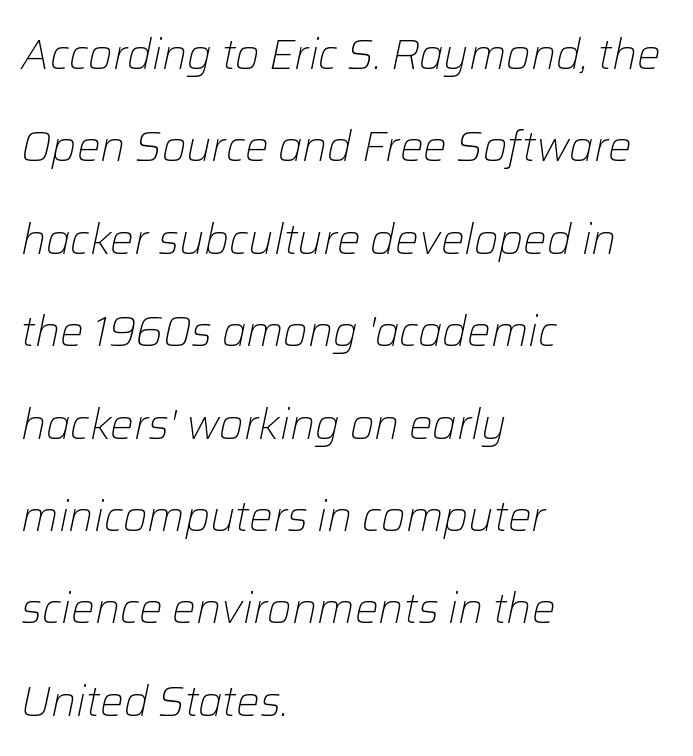
{"italic": "yes", "lean": "right", "slant_degrees": 12, "bold": "no", "weight": "light", "width": "normal", "stroke_contrast": "low", "x_height": "medium", "monospaced": "no", "underline": "no", "align": "left", "line_spacing": "loose", "line_spacing_ratio": 2.2, "letter_spacing": "normal", "letter_spacing_em": 0.0, "glyph_px": 42}
